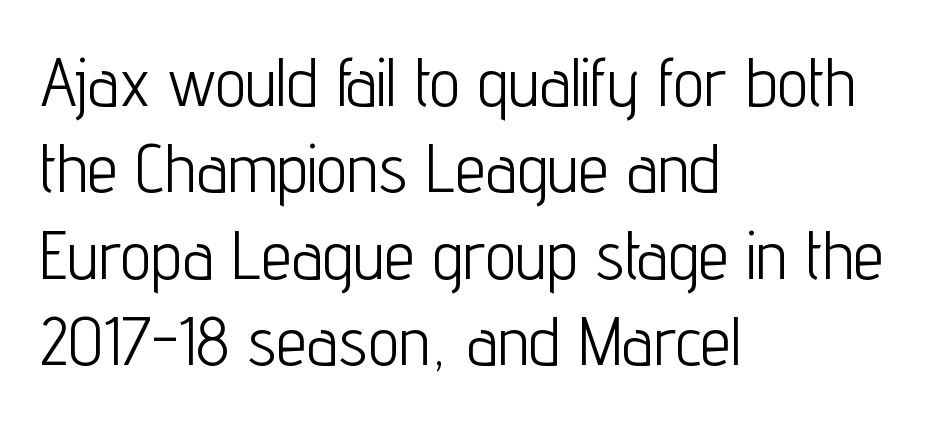
Serifs: no, the terminals of the letterforms are clean. These glyphs show unthickened strokes, regular width or finer. Is this a fixed-width face? No — the glyphs have proportional, varying widths. This sample uses plain, unmodified letter spacing.
